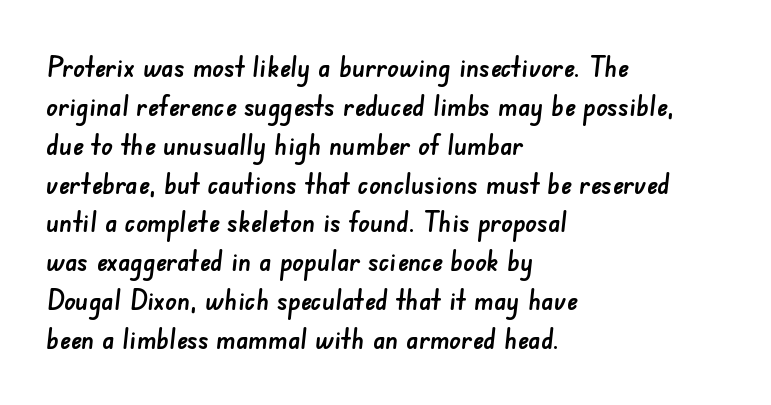
Q: Is the typeface a serif or a sans-serif typeface? A: Sans-serif.
Q: Is the text underlined? A: No.
Q: How is the paragraph aligned? A: Left-aligned.
Q: Is the spacing between letters normal or unusually wide? A: Normal.
Q: Is the spacing between lines tight, normal or loose? A: Normal.
Q: Width (condensed, normal, or wide)? A: Normal.
Q: Stroke contrast? A: Low.
Q: x-height? A: Small.
Q: Monospaced? A: No.
